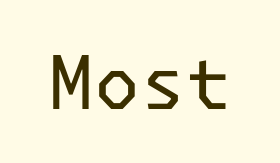
This rendering leaves character spacing at its baseline value. Bold? No — there's no thickening of the strokes. Upright lettering throughout. The letters carry no serifs — their stems end cleanly without finishing strokes.
